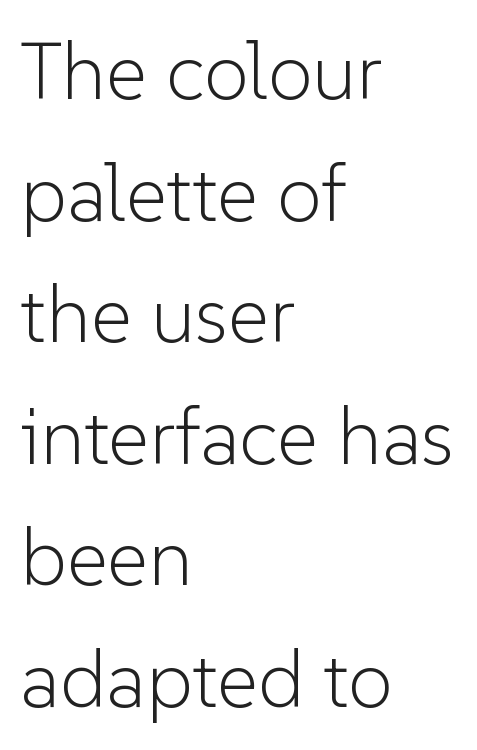
The image shows 80 px light sans-serif type, upright; set left-aligned, normal line spacing (1.52x), normal letter spacing, not underlined; low stroke contrast and a medium x-height.
